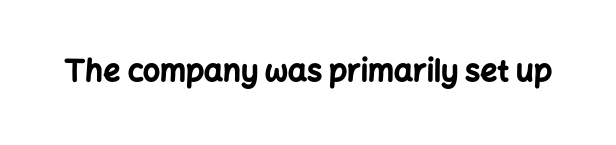
The specimen reads as upright at a glance. In terms of letterform style, serifs are entirely absent. What stands out about the letter spacing? Nothing — it is the standard amount. Chunky letters — that's bold for sure. Proportional: the letters do not fall into vertical columns. Check under the words: just untouched page.
